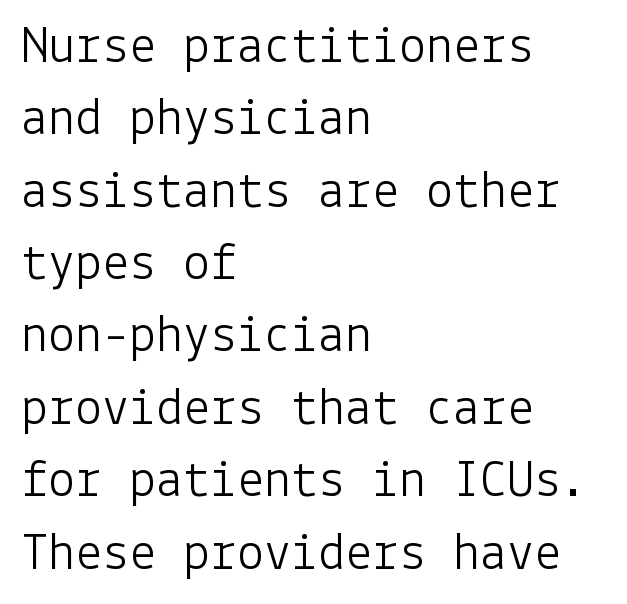
The image shows 54 px light sans-serif type, upright; set left-aligned, normal line spacing (1.34x), normal letter spacing, not underlined; low stroke contrast and a medium x-height.
